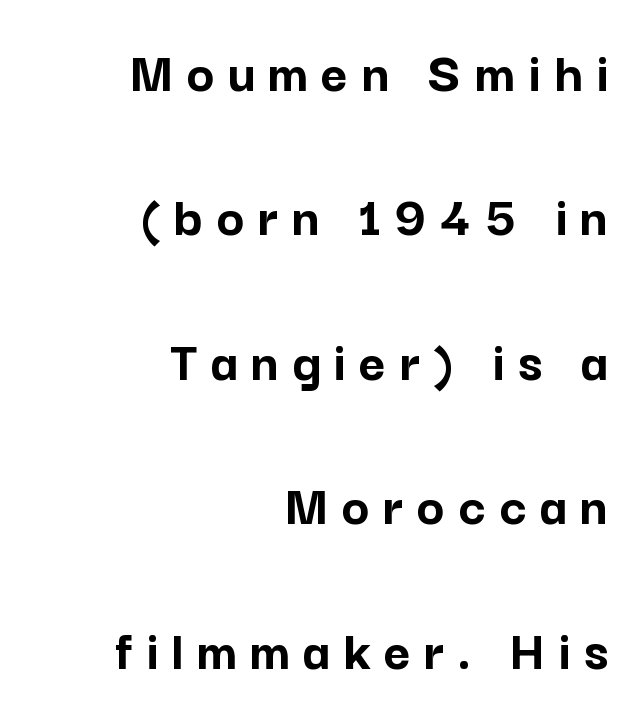
{"serif": "no", "italic": "no", "bold": "yes", "weight": "semibold", "width": "normal", "stroke_contrast": "low", "x_height": "medium", "monospaced": "no", "underline": "no", "align": "right", "line_spacing": "loose", "line_spacing_ratio": 2.49, "letter_spacing": "wide", "letter_spacing_em": 0.23, "glyph_px": 58}
